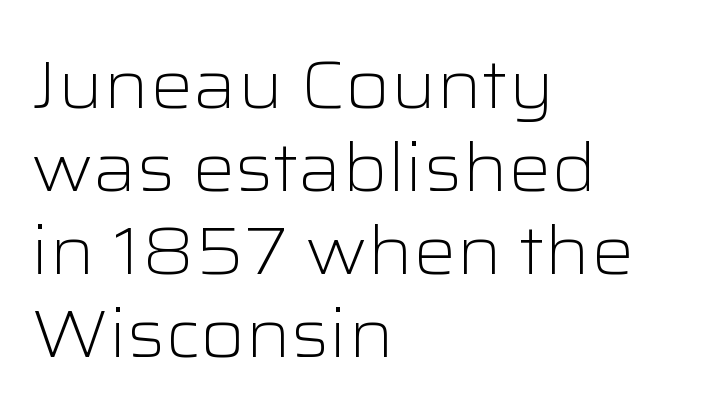
Q: Is the text bold? A: No.
Q: Is the text italic (slanted)? A: No, it is upright.
Q: Is the typeface a serif or a sans-serif typeface? A: Sans-serif.
Q: Is the text underlined? A: No.
Q: How is the paragraph aligned? A: Left-aligned.
Q: Is the spacing between letters normal or unusually wide? A: Normal.
Q: Width (condensed, normal, or wide)? A: Wide.
Q: Stroke contrast? A: Low.
Q: x-height? A: Medium.
Q: Monospaced? A: No.
